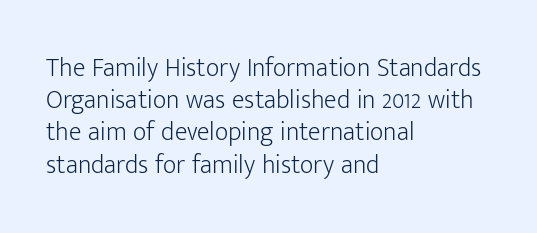
Q: Is the text bold? A: No.
Q: Is the text italic (slanted)? A: No, it is upright.
Q: Is the text underlined? A: No.
Q: How is the paragraph aligned? A: Left-aligned.
Q: Is the spacing between letters normal or unusually wide? A: Normal.
